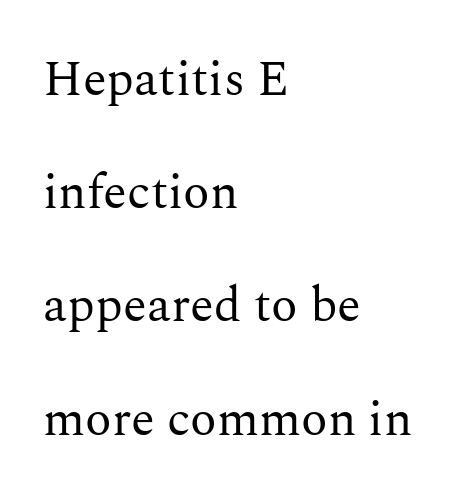
{"serif": "yes", "italic": "no", "bold": "no", "weight": "regular", "width": "normal", "stroke_contrast": "medium", "x_height": "medium", "monospaced": "no", "underline": "no", "align": "left", "line_spacing": "loose", "line_spacing_ratio": 2.31, "letter_spacing": "normal", "letter_spacing_em": 0.0, "glyph_px": 49}
